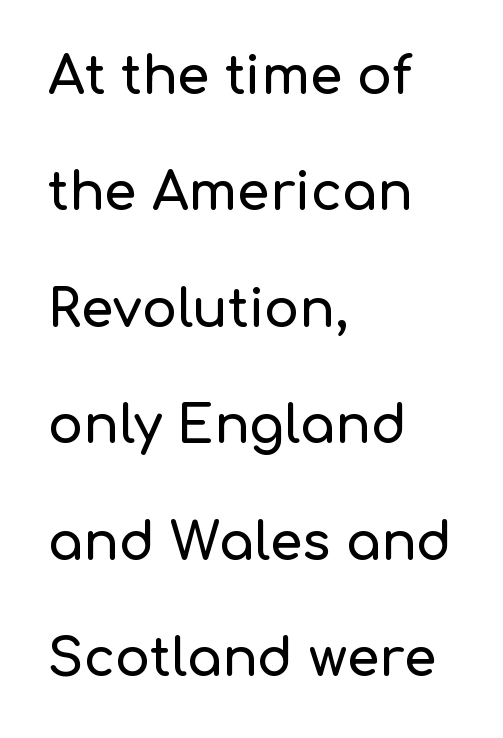
Spacing verdict: proportional, widths tailored to each character. Quick note: not italic, upright. The compositor pushed each line to the left boundary. How would I describe the line gaps? Wide and relaxed.
